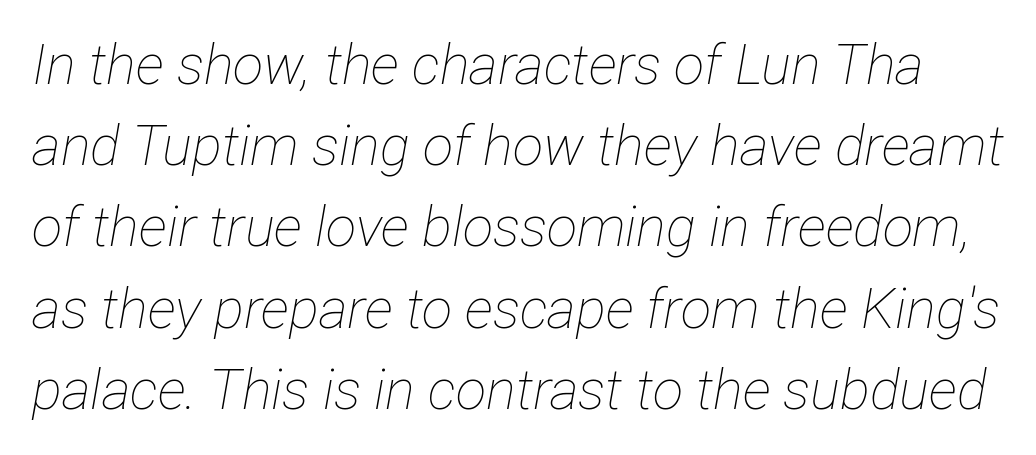
Q: Is the text bold? A: No.
Q: Is the text italic (slanted)? A: Yes, it leans right by about 12 degrees.
Q: Is the text underlined? A: No.
Q: Is the spacing between letters normal or unusually wide? A: Normal.
Q: Is the spacing between lines tight, normal or loose? A: Normal.
Q: Width (condensed, normal, or wide)? A: Condensed.
Q: Stroke contrast? A: Low.
Q: x-height? A: Medium.
Q: Monospaced? A: No.
